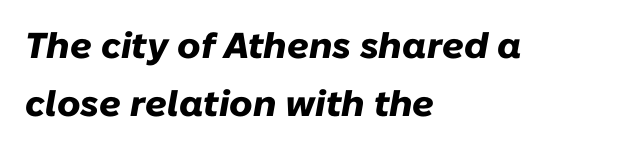
The image shows 36 px heavy type, italic (leaning right); set left-aligned, normal line spacing (1.61x), normal letter spacing, not underlined; low stroke contrast and a medium x-height.
